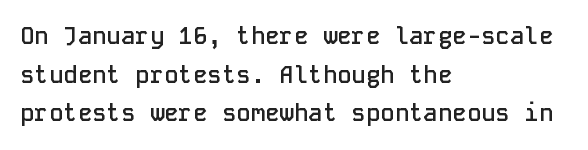
Q: Is the text bold? A: Semi-bold.
Q: Is the text italic (slanted)? A: No, it is upright.
Q: Is the text underlined? A: No.
Q: How is the paragraph aligned? A: Left-aligned.
Q: Is the spacing between letters normal or unusually wide? A: Normal.
Q: Is the spacing between lines tight, normal or loose? A: Normal.
